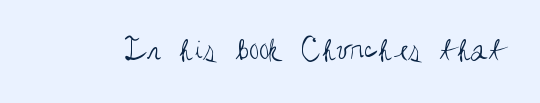
The image shows 33 px regular-weight, condensed sans-serif type; set normal letter spacing, not underlined; medium stroke contrast and a large x-height.
